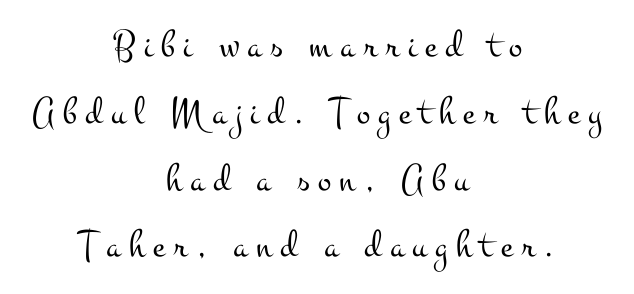
{"serif": "yes", "bold": "no", "weight": "light", "width": "wide", "stroke_contrast": "medium", "x_height": "small", "monospaced": "no", "underline": "no", "align": "center", "line_spacing": "normal", "line_spacing_ratio": 1.67, "letter_spacing": "wide", "letter_spacing_em": 0.21, "glyph_px": 40}
